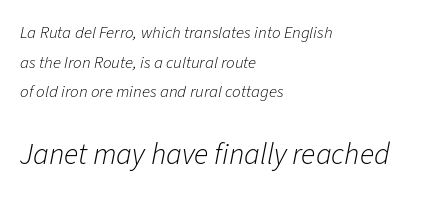
A quiet, ordinary-to-light weight characterises the typeface. The rendering anchors every line to the left-hand side. Descenders hang freely into open space. Would a proofreader flag this as italicized? Yes. Looks like regular typesetting: each glyph gets only the width it needs.
